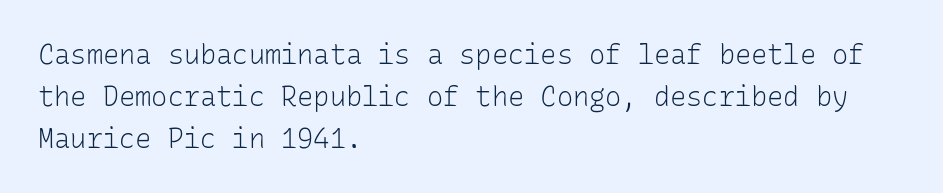
{"italic": "no", "bold": "no", "underline": "no", "align": "left", "line_spacing": "normal", "line_spacing_ratio": 1.55, "letter_spacing": "normal", "letter_spacing_em": 0.0, "glyph_px": 27}
